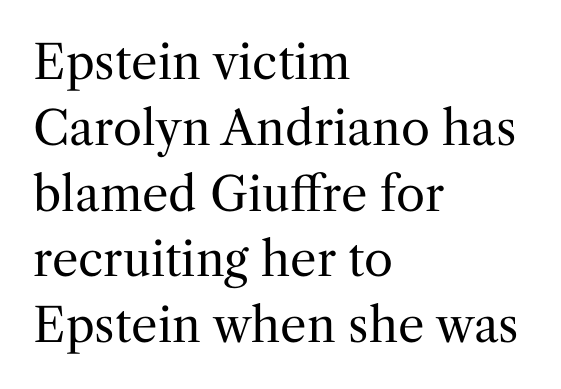
The image shows 47 px regular-weight serif type, upright; set left-aligned, normal line spacing (1.4x), normal letter spacing, not underlined; medium stroke contrast and a medium x-height.
